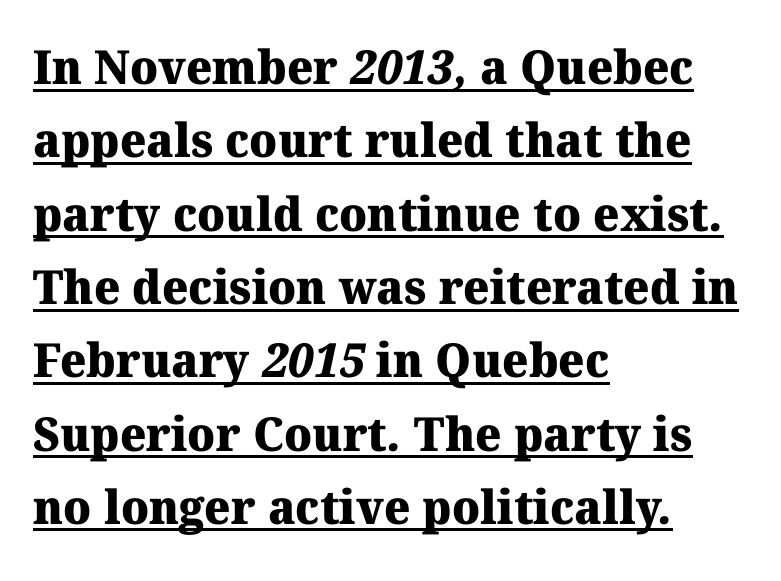
The image shows 47 px heavy serif type; set left-aligned, normal line spacing (1.56x), normal letter spacing, underlined; medium stroke contrast and a medium x-height.
